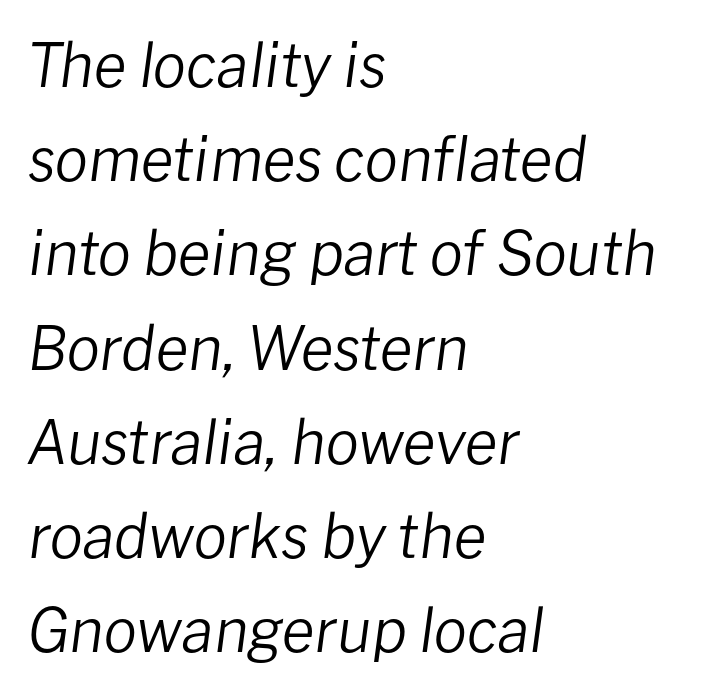
Q: Is the text bold? A: No.
Q: Is the text italic (slanted)? A: Yes, it leans right by about 8 degrees.
Q: Is the text underlined? A: No.
Q: How is the paragraph aligned? A: Left-aligned.
Q: Is the spacing between letters normal or unusually wide? A: Normal.
Q: Is the spacing between lines tight, normal or loose? A: Normal.
Q: Width (condensed, normal, or wide)? A: Normal.
Q: Stroke contrast? A: Low.
Q: x-height? A: Medium.
Q: Monospaced? A: No.
